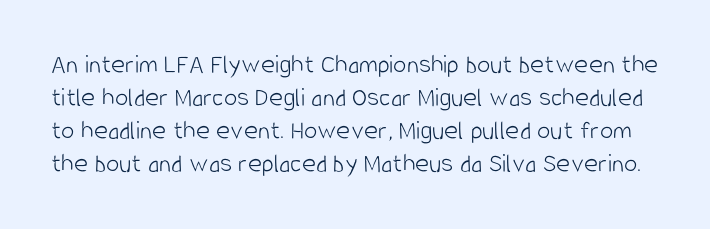
Q: Is the text bold? A: No.
Q: Is the text italic (slanted)? A: No, it is upright.
Q: Is the text underlined? A: No.
Q: Is the spacing between letters normal or unusually wide? A: Normal.
